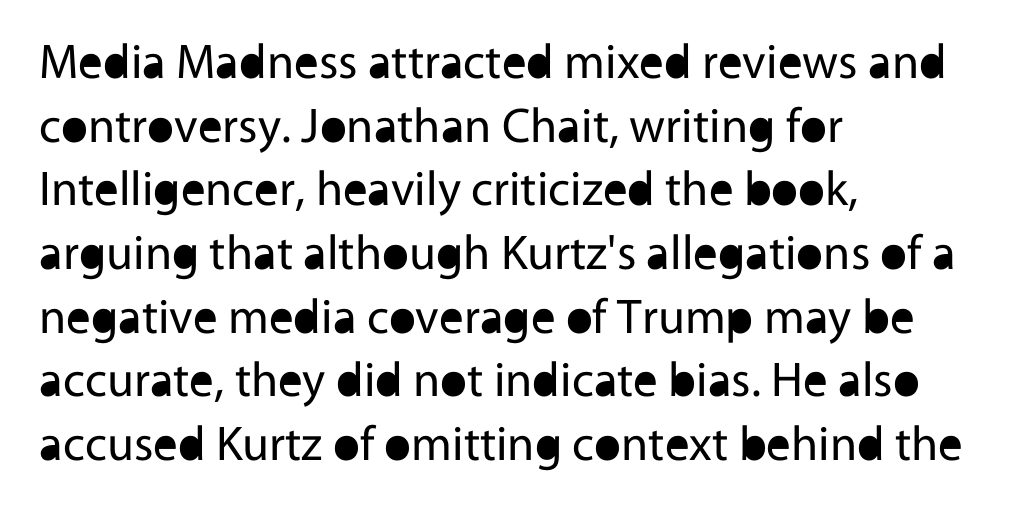
{"serif": "no", "italic": "no", "bold": "no", "weight": "regular", "width": "normal", "x_height": "medium", "monospaced": "no", "underline": "no", "align": "left", "line_spacing": "normal", "line_spacing_ratio": 1.3, "letter_spacing": "normal", "letter_spacing_em": 0.0, "glyph_px": 49}
